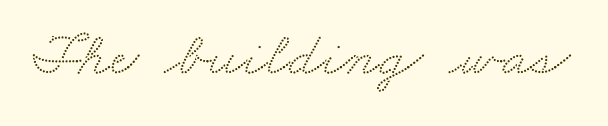
Q: Is the typeface a serif or a sans-serif typeface? A: Serif.
Q: Is the text underlined? A: No.
Q: Is the spacing between letters normal or unusually wide? A: Normal.
Q: Width (condensed, normal, or wide)? A: Wide.
Q: Stroke contrast? A: Medium.
Q: x-height? A: Small.
Q: Monospaced? A: No.
